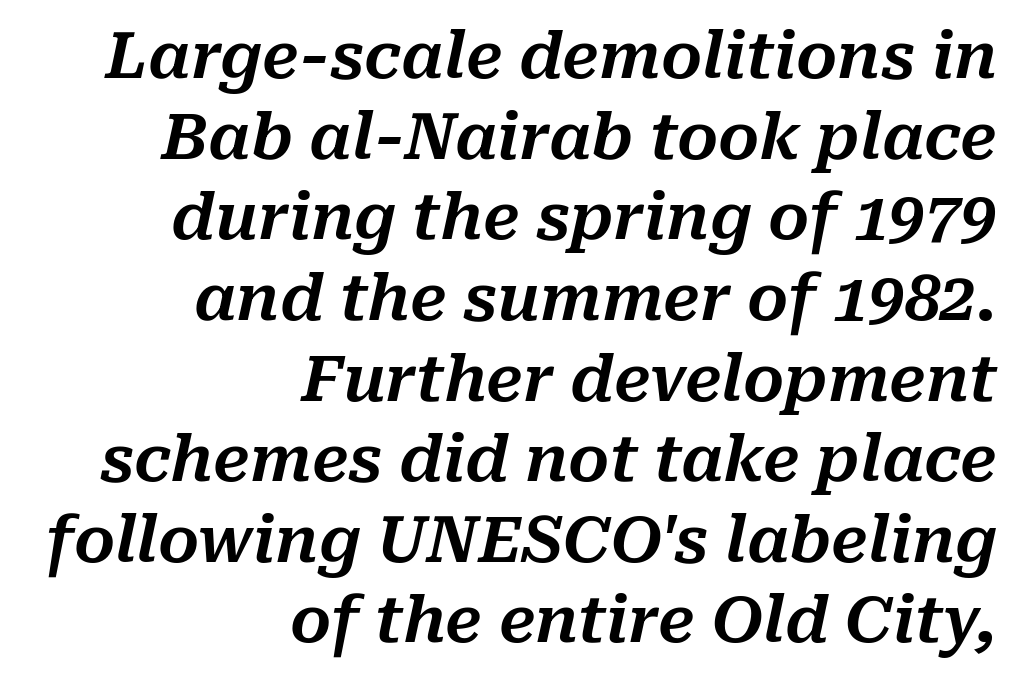
{"italic": "yes", "lean": "right", "slant_degrees": 10, "width": "normal", "stroke_contrast": "medium", "x_height": "medium", "monospaced": "no", "underline": "no", "align": "right", "line_spacing": "normal", "line_spacing_ratio": 1.26, "letter_spacing": "normal", "letter_spacing_em": 0.0, "glyph_px": 64}
